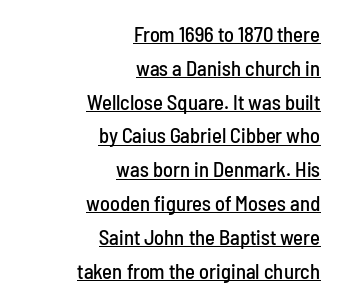
Q: Is the text italic (slanted)? A: No, it is upright.
Q: Is the text underlined? A: Yes.
Q: How is the paragraph aligned? A: Right-aligned.
Q: Is the spacing between letters normal or unusually wide? A: Normal.
Q: Is the spacing between lines tight, normal or loose? A: Normal.
